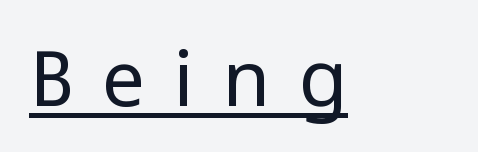
{"serif": "no", "italic": "no", "bold": "no", "weight": "regular", "width": "normal", "stroke_contrast": "low", "x_height": "medium", "monospaced": "no", "underline": "yes", "letter_spacing": "wide", "letter_spacing_em": 0.34, "glyph_px": 79}
